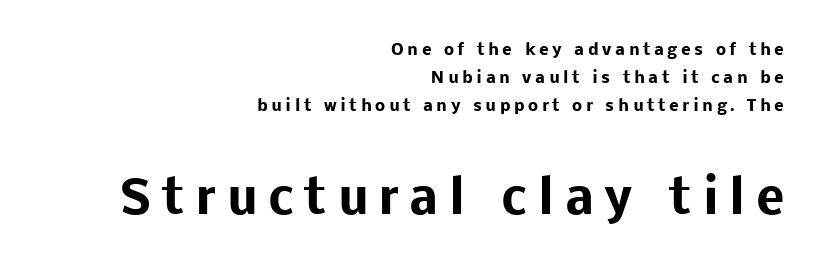
The image shows 47 px heavy sans-serif type, upright; set right-aligned, line spacing 1.75x, unusually wide letter spacing (+0.23 em), not underlined; the second (bottom) block is 2.94x larger; low stroke contrast and a medium x-height.
